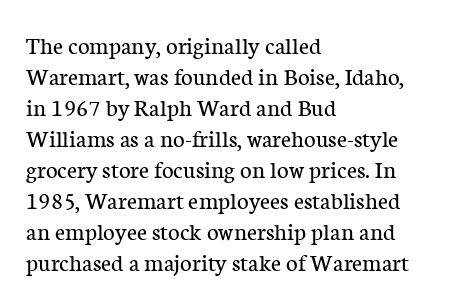
A light-to-regular cut is what we see here. Clear beneath every line of the passage. Vertical strokes here are truly vertical. The passage shown has conventional tracking throughout. Leftover space on each line is placed entirely after the last word.
